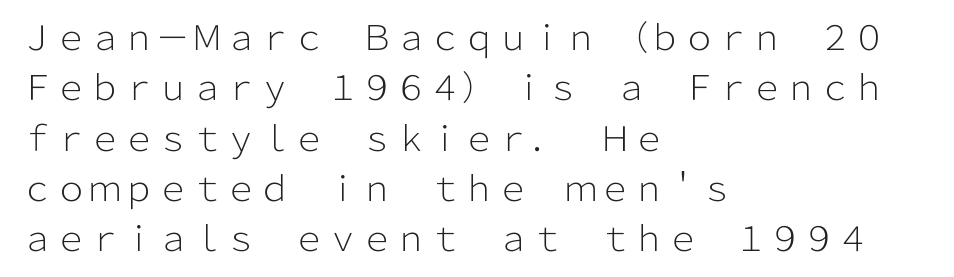
Q: Is the text bold? A: No.
Q: Is the text italic (slanted)? A: No, it is upright.
Q: Is the typeface a serif or a sans-serif typeface? A: Sans-serif.
Q: Is the text underlined? A: No.
Q: How is the paragraph aligned? A: Left-aligned.
Q: Is the spacing between letters normal or unusually wide? A: Normal.
Q: Is the spacing between lines tight, normal or loose? A: Normal.
Q: Width (condensed, normal, or wide)? A: Normal.
Q: Stroke contrast? A: Low.
Q: x-height? A: Medium.
Q: Monospaced? A: No.
